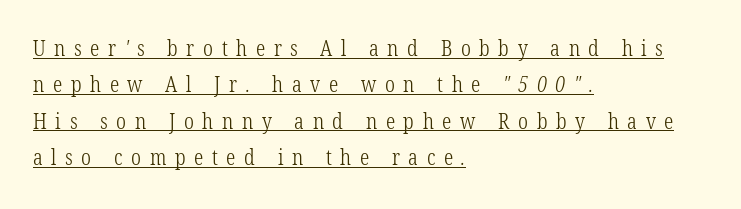
The image shows 21 px text type; set left-aligned, line spacing 1.73x, unusually wide letter spacing (+0.41 em), underlined.
